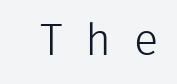
The image shows 45 px light sans-serif type, upright; set unusually wide letter spacing (+0.5 em), not underlined; low stroke contrast and a medium x-height.
